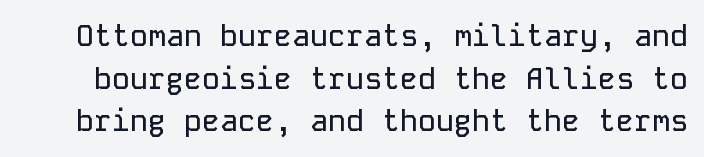
{"serif": "no", "italic": "no", "width": "normal", "stroke_contrast": "low", "x_height": "medium", "monospaced": "yes", "underline": "no", "line_spacing": "normal", "line_spacing_ratio": 1.42, "letter_spacing": "normal", "letter_spacing_em": 0.0, "glyph_px": 30}
